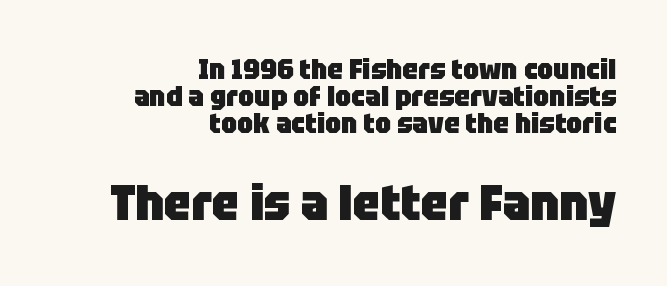
{"serif": "no", "italic": "no", "bold": "yes", "weight": "heavy", "width": "normal", "stroke_contrast": "low", "x_height": "large", "monospaced": "no", "underline": "no", "align": "right", "line_spacing": "tight", "line_spacing_ratio": 0.96, "letter_spacing": "normal", "letter_spacing_em": 0.0, "larger_block": "second", "size_ratio": 1.75, "glyph_px": 49}
